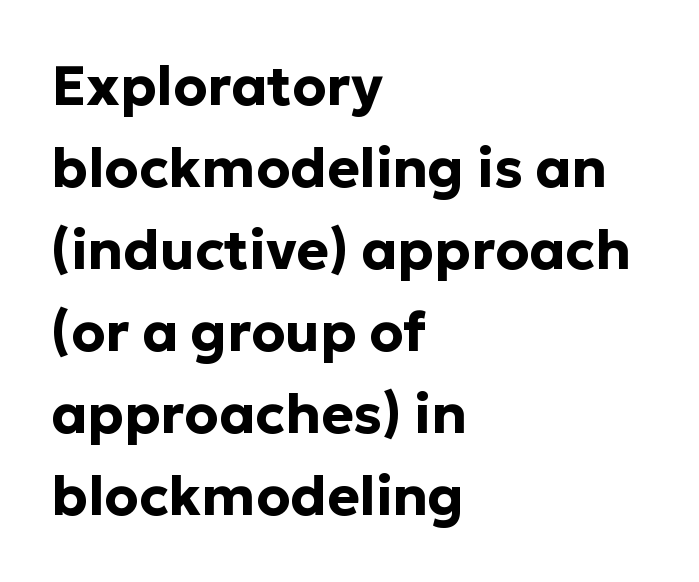
The passage is arranged the way most books set body copy — flush left. Standard letterfit; no display-style spreading of the glyphs. Letterform terminals end flat and unadorned throughout the passage. Strong, thick strokes mark this as bold type. Ordinary non-slanted type is in use. A clean baseline with only descenders dipping below it.
